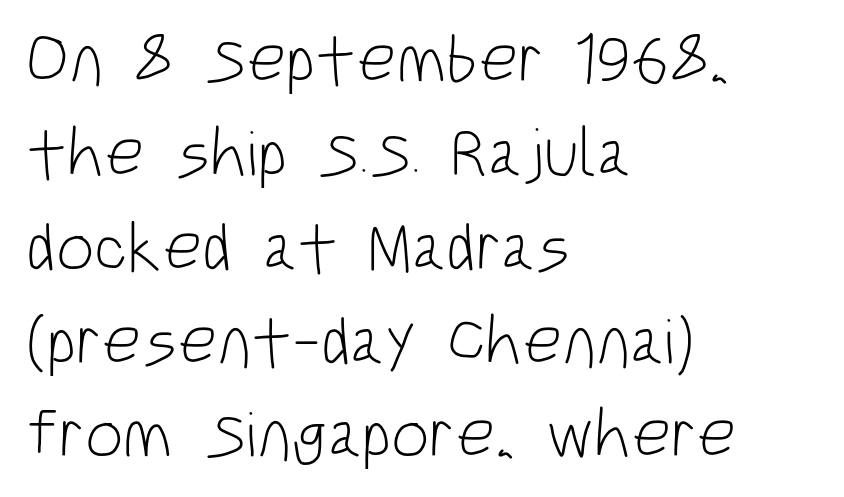
The image shows 68 px light, condensed sans-serif type, upright; set left-aligned, normal line spacing (1.38x), normal letter spacing, not underlined; low stroke contrast and a large x-height.
